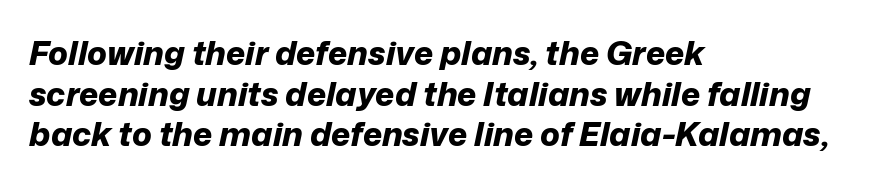
The image shows 33 px bold type, italic (leaning right); set left-aligned, line spacing 1.23x, normal letter spacing, not underlined; low stroke contrast and a medium x-height.
